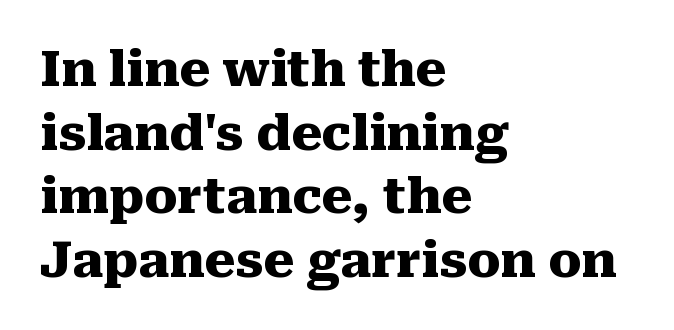
{"serif": "yes", "italic": "no", "bold": "yes", "weight": "heavy", "width": "normal", "stroke_contrast": "medium", "x_height": "medium", "monospaced": "no", "underline": "no", "align": "left", "line_spacing": "normal", "line_spacing_ratio": 1.3, "letter_spacing": "normal", "letter_spacing_em": 0.0, "glyph_px": 49}
